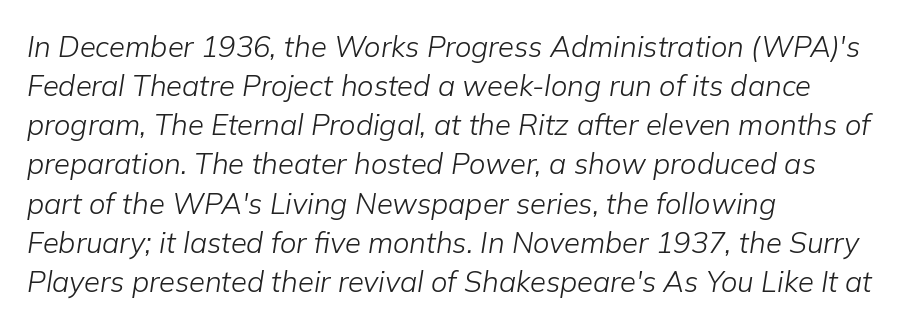
{"italic": "yes", "lean": "right", "slant_degrees": 9, "bold": "no", "weight": "light", "width": "normal", "stroke_contrast": "low", "x_height": "medium", "monospaced": "no", "underline": "no", "align": "left", "line_spacing": "normal", "line_spacing_ratio": 1.35, "letter_spacing": "normal", "letter_spacing_em": 0.0, "glyph_px": 29}
